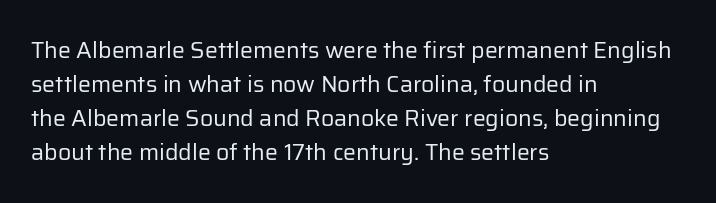
{"italic": "no", "bold": "no", "underline": "no", "align": "left", "line_spacing": "normal", "line_spacing_ratio": 1.48, "letter_spacing": "normal", "letter_spacing_em": 0.0, "glyph_px": 23}
